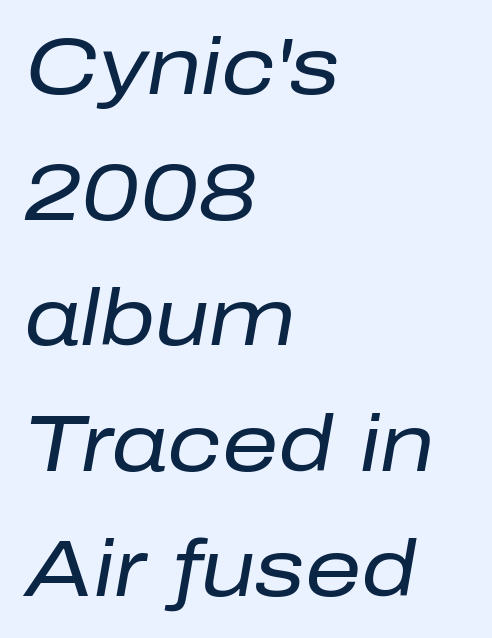
These lines keep a tight, regular rhythm from letter to letter. Character widths vary here, with narrow letters taking less room than wide ones. Horizontally, the lines are justified to the leading edge only. Stems and bowls with no extra thickness — not bold.
